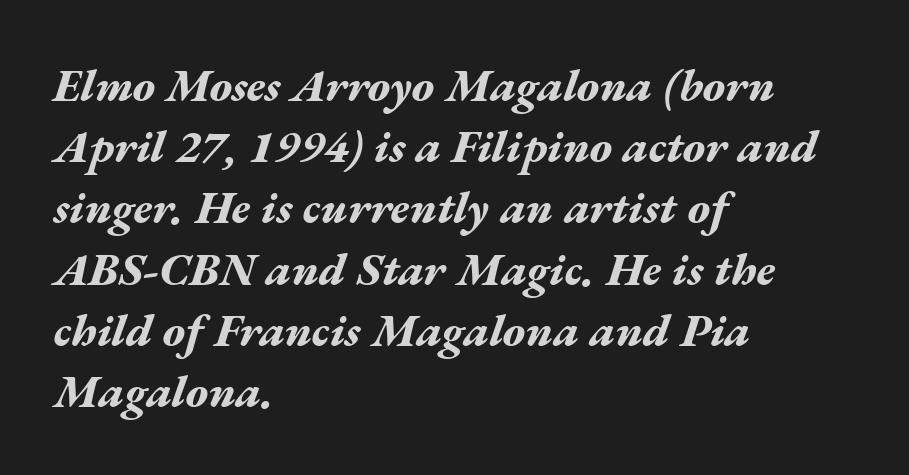
Each word holds together tightly as a unit, with standard inter-letter gaps. These lines are rendered in a variable-pitch font. Heavy-handed strokes throughout: this text is bold. The setting favours the left margin, as ordinary paragraphs usually do. Is the type slanted? Yes — the strokes lean at a clear angle.
